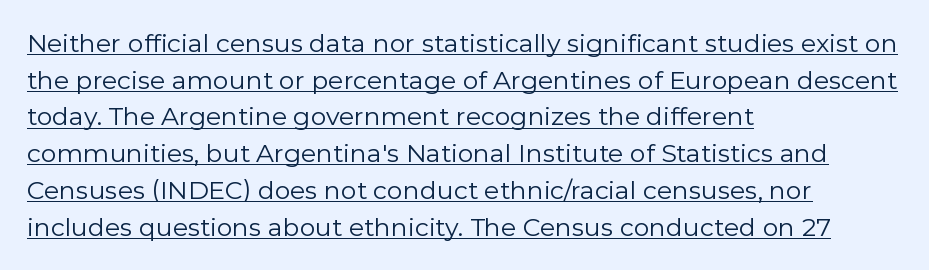
The image shows 25 px text type, upright; set left-aligned, normal line spacing (1.47x), normal letter spacing, underlined.
